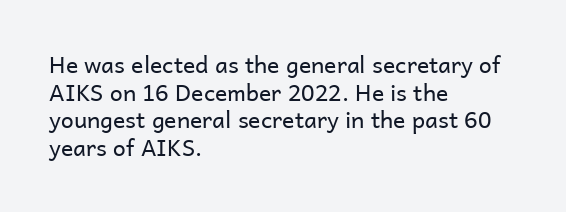
Q: Is the text bold? A: No.
Q: Is the text italic (slanted)? A: No, it is upright.
Q: Is the text underlined? A: No.
Q: How is the paragraph aligned? A: Left-aligned.
Q: Is the spacing between letters normal or unusually wide? A: Normal.
